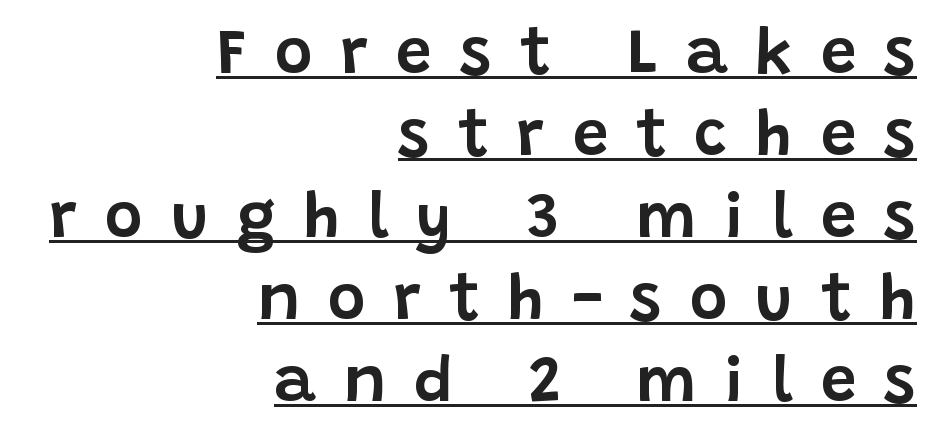
Q: Is the text italic (slanted)? A: No, it is upright.
Q: Is the typeface a serif or a sans-serif typeface? A: Sans-serif.
Q: Is the text underlined? A: Yes.
Q: How is the paragraph aligned? A: Right-aligned.
Q: Is the spacing between letters normal or unusually wide? A: Unusually wide.
Q: Is the spacing between lines tight, normal or loose? A: Normal.
Q: Width (condensed, normal, or wide)? A: Normal.
Q: Stroke contrast? A: Low.
Q: x-height? A: Large.
Q: Monospaced? A: No.
